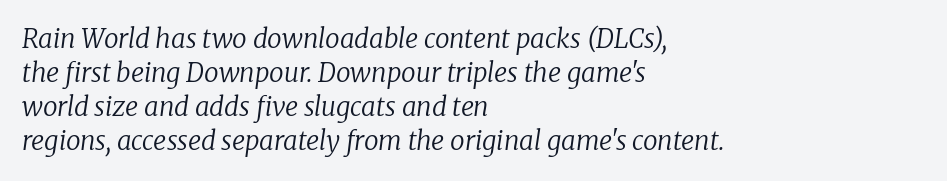
Baseline-to-baseline distance is the conventional proportion of letter height. The gaps between neighbouring characters are ordinary and unremarkable. The letters are slanted; this is an italic face. The passage is arranged the way most books set body copy — flush left.
